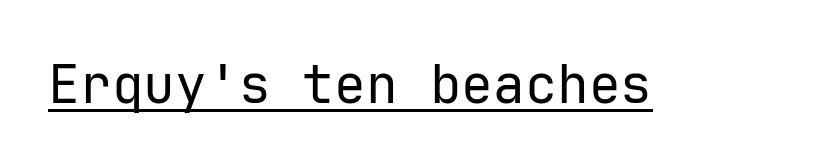
When letters stand straight like this, we call the style roman or upright. Font category for this specimen: sans-serif. Compared with typical body copy, the letter spacing here is the same. The glyphs are accompanied by a horizontal stroke just below them. Letters have the restrained weight of plain body copy at most.
